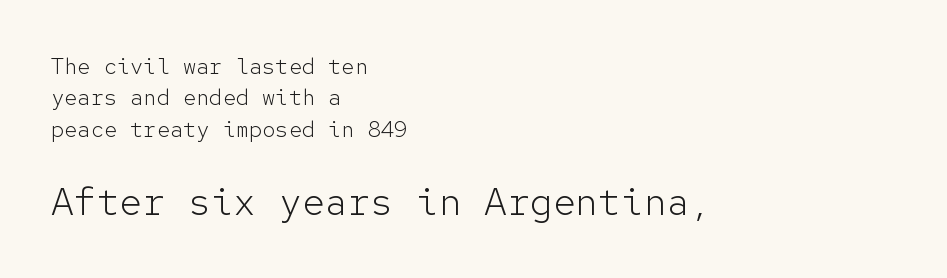
The image shows 38 px light sans-serif type, upright, monospaced; set left-aligned, normal line spacing (1.43x), normal letter spacing, not underlined; the second (bottom) block is 1.73x larger; low stroke contrast and a medium x-height.
